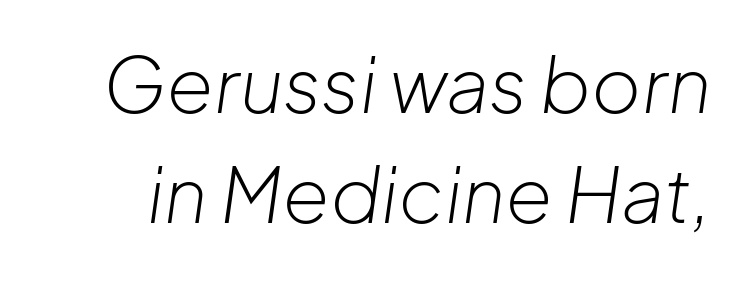
{"italic": "yes", "lean": "right", "slant_degrees": 8, "bold": "no", "weight": "light", "width": "normal", "stroke_contrast": "low", "x_height": "medium", "monospaced": "no", "underline": "no", "line_spacing": "normal", "line_spacing_ratio": 1.45, "letter_spacing": "normal", "letter_spacing_em": 0.0, "glyph_px": 76}
